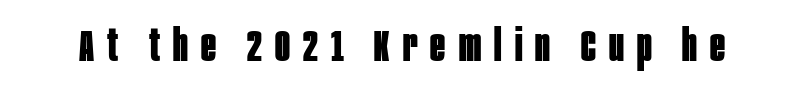
The image shows 44 px bold, condensed sans-serif type, upright; set unusually wide letter spacing (+0.3 em), not underlined; low stroke contrast and a large x-height.
